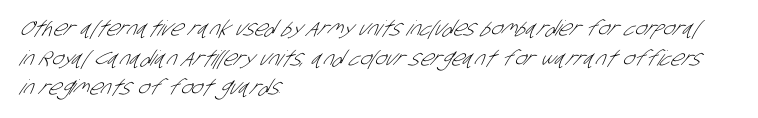
{"bold": "no", "underline": "no", "align": "left", "line_spacing": "normal", "line_spacing_ratio": 1.41, "letter_spacing": "normal", "letter_spacing_em": 0.0, "glyph_px": 21}
